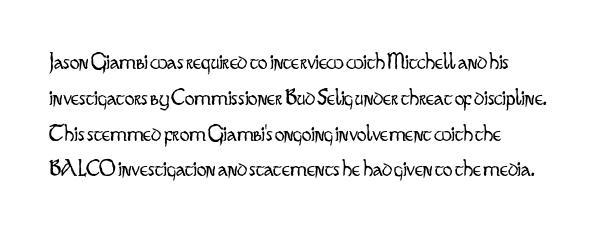
The setting favours the left margin, as ordinary paragraphs usually do. Upright lettering throughout. Letter spacing: default. No chunkiness to these letters — they're not bold.
